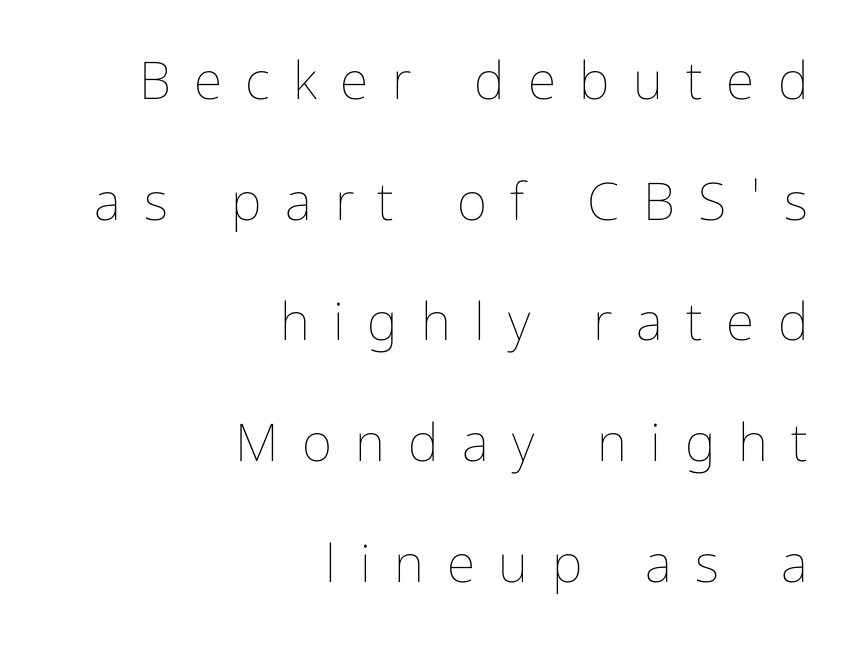
The image shows 52 px thin type, upright; set right-aligned, loose line spacing (2.32x), unusually wide letter spacing (+0.45 em), not underlined; low stroke contrast and a medium x-height.
